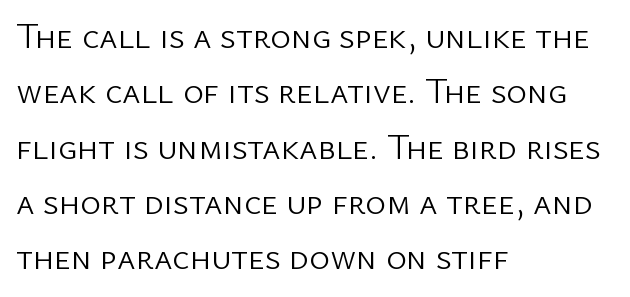
Q: Is the text bold? A: No.
Q: Is the text italic (slanted)? A: No, it is upright.
Q: Is the typeface a serif or a sans-serif typeface? A: Sans-serif.
Q: Is the text underlined? A: No.
Q: How is the paragraph aligned? A: Left-aligned.
Q: Is the spacing between letters normal or unusually wide? A: Normal.
Q: Is the spacing between lines tight, normal or loose? A: Normal.
Q: Width (condensed, normal, or wide)? A: Normal.
Q: Stroke contrast? A: Low.
Q: x-height? A: Medium.
Q: Monospaced? A: No.
